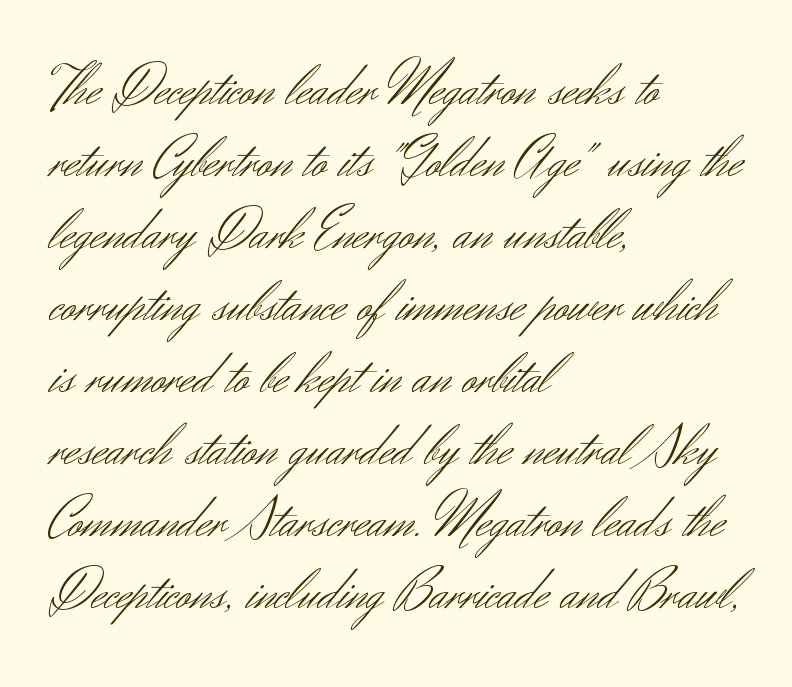
Nobody touched the tracking dial on this one. The string is rendered with underlining switched off. Looks like regular typesetting: each glyph gets only the width it needs. Compared with a centered layout, this one pins lines to the left instead.
